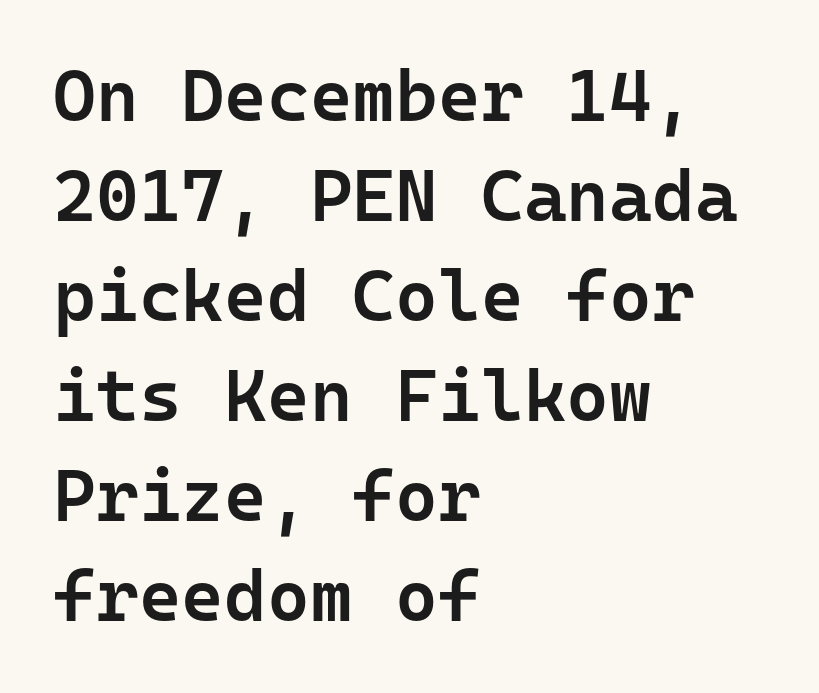
{"serif": "no", "italic": "no", "bold": "semi", "weight": "semibold", "width": "normal", "stroke_contrast": "low", "x_height": "medium", "monospaced": "yes", "underline": "no", "align": "left", "line_spacing": "normal", "line_spacing_ratio": 1.37, "letter_spacing": "normal", "letter_spacing_em": 0.0, "glyph_px": 73}
